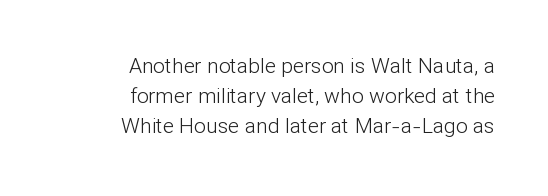
Q: Is the text bold? A: No.
Q: Is the text italic (slanted)? A: No, it is upright.
Q: Is the text underlined? A: No.
Q: How is the paragraph aligned? A: Right-aligned.
Q: Is the spacing between letters normal or unusually wide? A: Normal.
Q: Is the spacing between lines tight, normal or loose? A: Normal.
